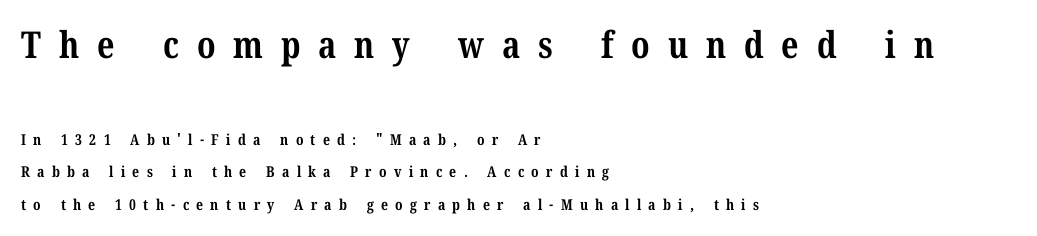
A typesetter would call this leading open, well beyond the default. Visually the block forms a straight wall on the left and a jagged coastline on the right. Type style note: has serifs. In terms of posture, this sample is upright. Here the glyphs are tracked loosely, breaking word shapes into spaced letters.
